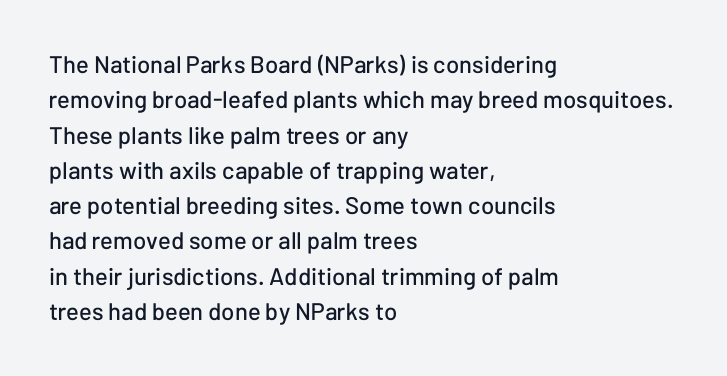
The passage shown stacks its lines at a standard gap. No extra tracking has been applied to these lines. Compared with a centered layout, this one pins lines to the left instead. The area under the type is left untouched. When letters stand straight like this, we call the style roman or upright.
